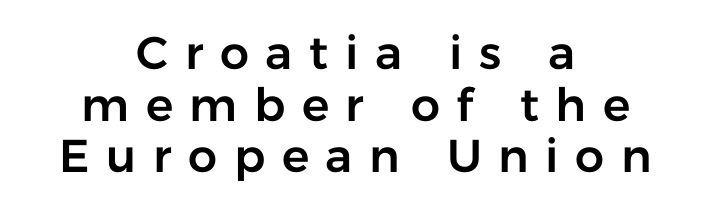
The face used here is rendered with a markedly widened letterfit. Notice how the stems are strictly vertical — no italics here. Serif or sans? Sans — the stroke terminals are bare. Unmarked baselines from the first word to the last.
